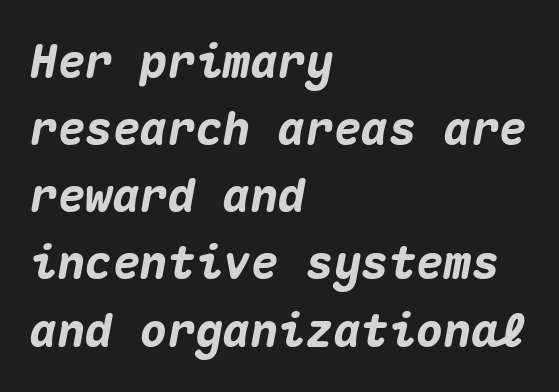
Slant detected: the letters are inclined. Does the copy run flush right? No — it runs flush left. Here the designer chose a console-style face with uniform glyph widths. Observe the ordinary spacing: letters are neighbours, not strangers.
